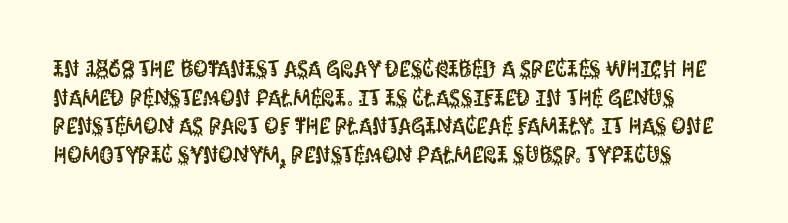
The image shows 23 px text type, upright; set normal line spacing (1.25x), normal letter spacing, not underlined.
